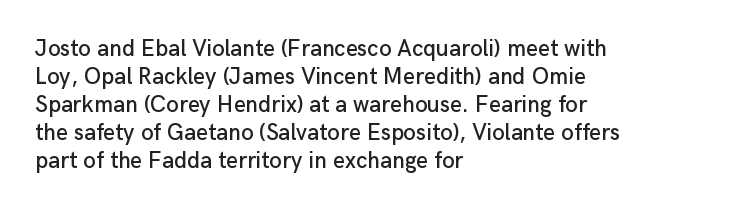
Q: Is the text italic (slanted)? A: No, it is upright.
Q: Is the text underlined? A: No.
Q: How is the paragraph aligned? A: Left-aligned.
Q: Is the spacing between letters normal or unusually wide? A: Normal.
